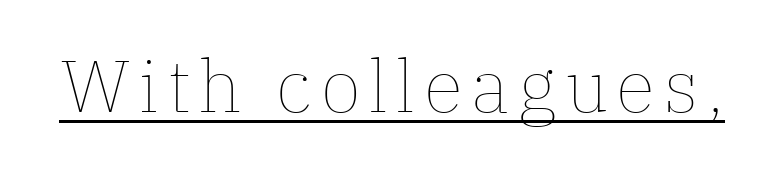
{"italic": "no", "bold": "no", "weight": "thin", "width": "normal", "stroke_contrast": "low", "x_height": "medium", "monospaced": "no", "underline": "yes", "glyph_px": 73}
